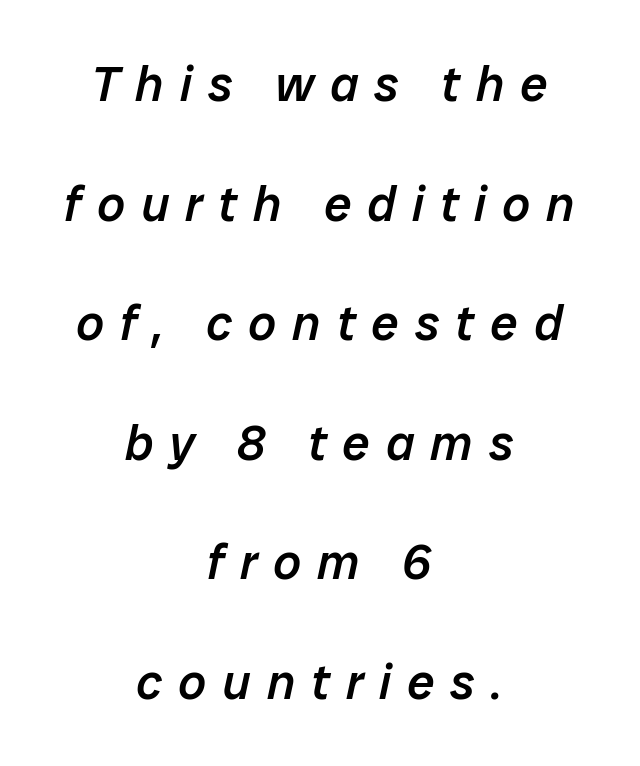
Q: Is the text bold? A: Semi-bold.
Q: Is the text italic (slanted)? A: Yes, it leans right by about 12 degrees.
Q: Is the text underlined? A: No.
Q: How is the paragraph aligned? A: Centered.
Q: Is the spacing between letters normal or unusually wide? A: Unusually wide.
Q: Is the spacing between lines tight, normal or loose? A: Loose.
Q: Width (condensed, normal, or wide)? A: Normal.
Q: Stroke contrast? A: Low.
Q: x-height? A: Medium.
Q: Monospaced? A: No.
